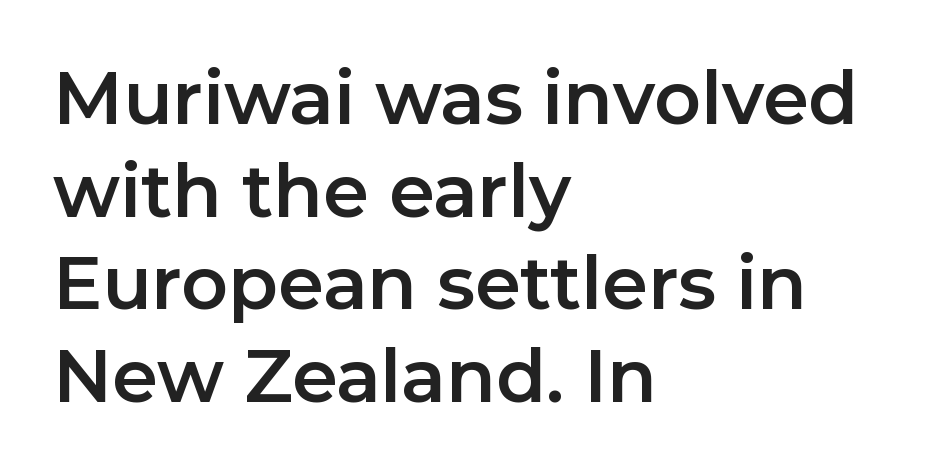
The image shows 73 px sans-serif type, upright; set left-aligned, normal line spacing (1.27x), normal letter spacing, not underlined; low stroke contrast and a medium x-height.
